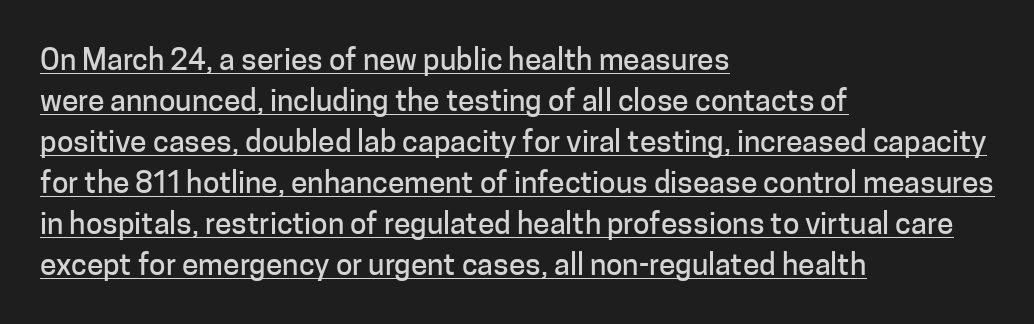
{"serif": "no", "italic": "no", "width": "normal", "stroke_contrast": "low", "x_height": "medium", "monospaced": "no", "underline": "yes", "align": "left", "line_spacing": "normal", "line_spacing_ratio": 1.37, "letter_spacing": "normal", "letter_spacing_em": 0.0, "glyph_px": 30}
